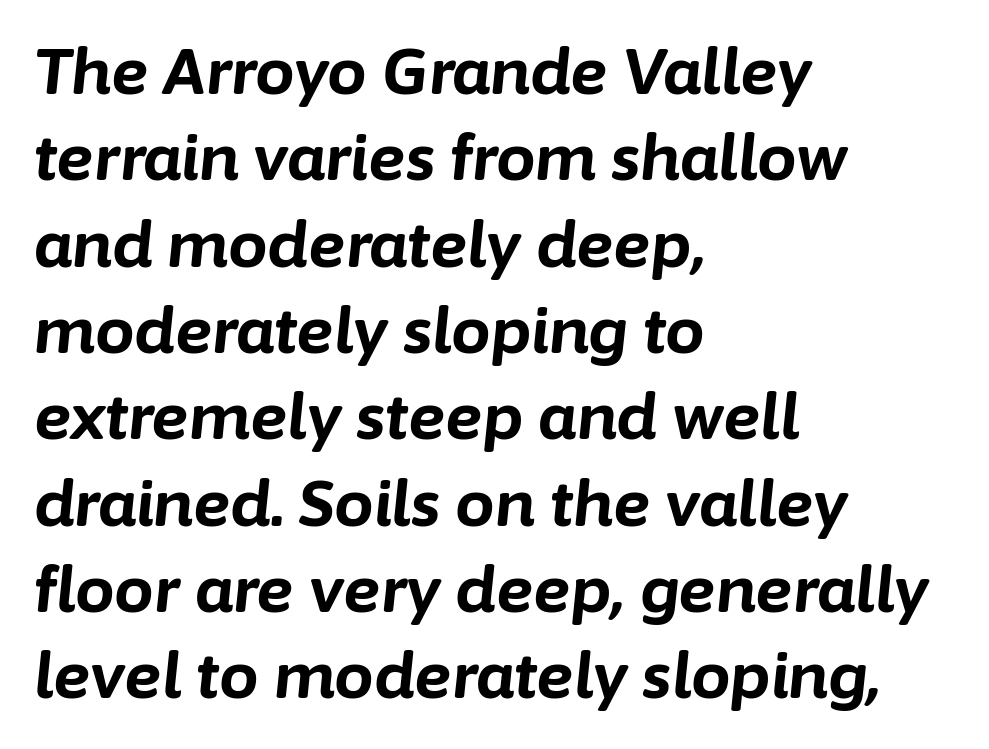
Q: Is the text bold? A: Yes.
Q: Is the text italic (slanted)? A: Yes, it leans right by about 6 degrees.
Q: Is the text underlined? A: No.
Q: How is the paragraph aligned? A: Left-aligned.
Q: Is the spacing between letters normal or unusually wide? A: Normal.
Q: Is the spacing between lines tight, normal or loose? A: Normal.
Q: Width (condensed, normal, or wide)? A: Normal.
Q: Stroke contrast? A: Low.
Q: x-height? A: Medium.
Q: Monospaced? A: No.
